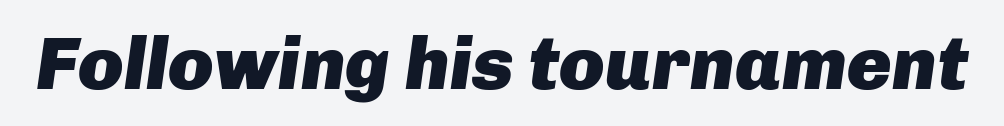
Q: Is the text bold? A: Yes.
Q: Is the text italic (slanted)? A: Yes, it leans right by about 8 degrees.
Q: Is the text underlined? A: No.
Q: Is the spacing between letters normal or unusually wide? A: Normal.
Q: Width (condensed, normal, or wide)? A: Normal.
Q: Stroke contrast? A: Low.
Q: x-height? A: Medium.
Q: Monospaced? A: No.
